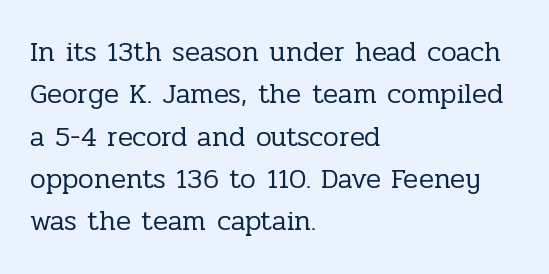
{"serif": "yes", "italic": "no", "bold": "no", "weight": "regular", "width": "normal", "stroke_contrast": "low", "x_height": "medium", "monospaced": "no", "underline": "no", "align": "left", "line_spacing": "normal", "line_spacing_ratio": 1.51, "letter_spacing": "normal", "letter_spacing_em": 0.0, "glyph_px": 28}
